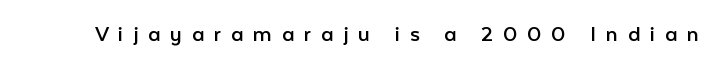
Stems here are at most as thick as an everyday book face. Check the space under the baseline: it is left empty. Spacing between characters has been opened up far beyond the box default. Tall strokes in this sample are plumb rather than angled.
